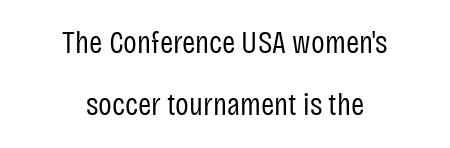
{"serif": "no", "italic": "no", "bold": "no", "weight": "regular", "width": "condensed", "stroke_contrast": "low", "x_height": "large", "monospaced": "no", "underline": "no", "align": "center", "line_spacing": "loose", "line_spacing_ratio": 1.94, "letter_spacing": "normal", "letter_spacing_em": 0.0, "glyph_px": 32}
